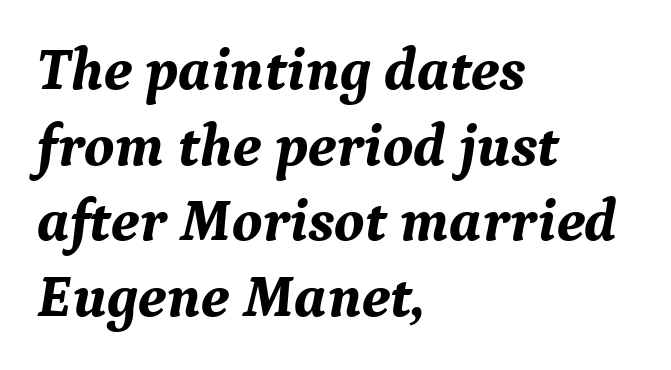
Q: Is the text bold? A: Yes.
Q: Is the text italic (slanted)? A: Yes, it leans right by about 9 degrees.
Q: Is the typeface a serif or a sans-serif typeface? A: Serif.
Q: Is the text underlined? A: No.
Q: How is the paragraph aligned? A: Left-aligned.
Q: Is the spacing between letters normal or unusually wide? A: Normal.
Q: Is the spacing between lines tight, normal or loose? A: Normal.
Q: Width (condensed, normal, or wide)? A: Normal.
Q: Stroke contrast? A: Medium.
Q: x-height? A: Medium.
Q: Monospaced? A: No.
